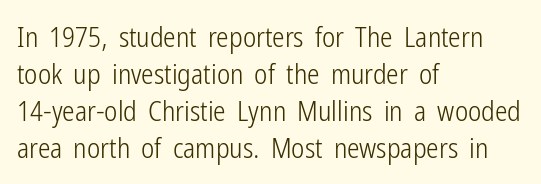
Looks like regular typesetting: each glyph gets only the width it needs. Decoration check: the copy has no underline. Left-aligned paragraph, ragged on the right. Characters follow at the spacing the type designer built in. Unlike a traditional serif, this face leaves its strokes unadorned.
